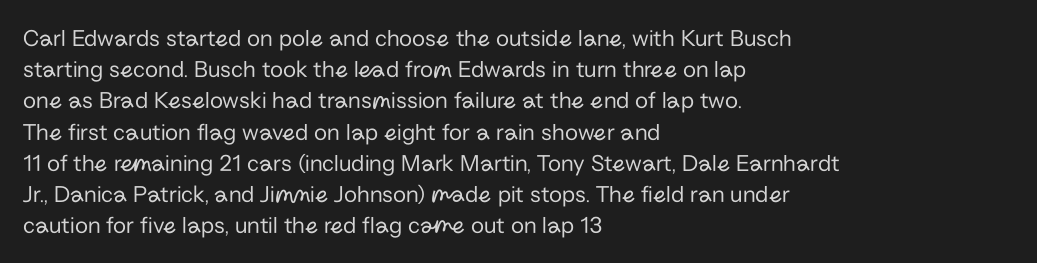
Q: Is the text bold? A: No.
Q: Is the text italic (slanted)? A: No, it is upright.
Q: Is the text underlined? A: No.
Q: How is the paragraph aligned? A: Left-aligned.
Q: Is the spacing between letters normal or unusually wide? A: Normal.
Q: Is the spacing between lines tight, normal or loose? A: Normal.
